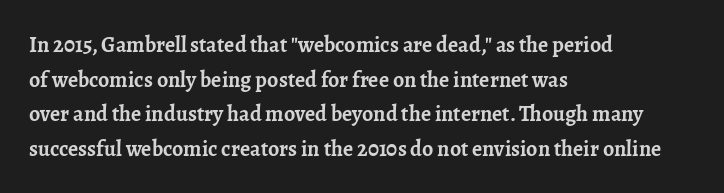
Q: Is the text bold? A: Yes.
Q: Is the text italic (slanted)? A: No, it is upright.
Q: Is the text underlined? A: No.
Q: How is the paragraph aligned? A: Left-aligned.
Q: Is the spacing between letters normal or unusually wide? A: Normal.
Q: Is the spacing between lines tight, normal or loose? A: Normal.
